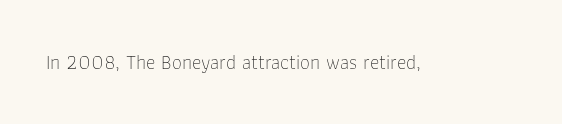
The image shows 20 px text type, upright; set normal letter spacing, not underlined.
